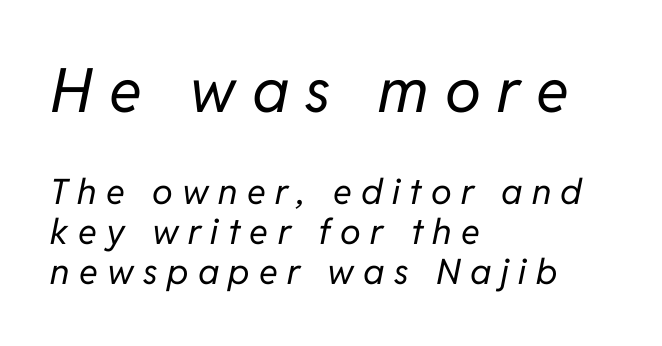
Q: Is the text bold? A: No.
Q: Is the text italic (slanted)? A: Yes, it leans right by about 11 degrees.
Q: Is the text underlined? A: No.
Q: How is the paragraph aligned? A: Left-aligned.
Q: Is the spacing between letters normal or unusually wide? A: Unusually wide.
Q: Is the spacing between lines tight, normal or loose? A: Tight.
Q: Which block of text is set in a larger size, the first (top) or the second (bottom)? A: The first (top) one.
Q: Width (condensed, normal, or wide)? A: Normal.
Q: Stroke contrast? A: Low.
Q: x-height? A: Medium.
Q: Monospaced? A: No.
